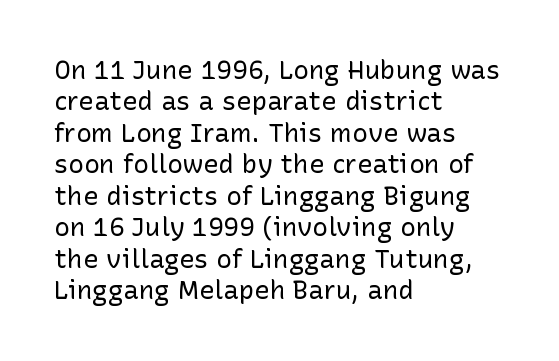
{"italic": "no", "bold": "no", "underline": "no", "align": "left", "line_spacing_ratio": 1.21, "letter_spacing": "normal", "letter_spacing_em": 0.0, "glyph_px": 26}
